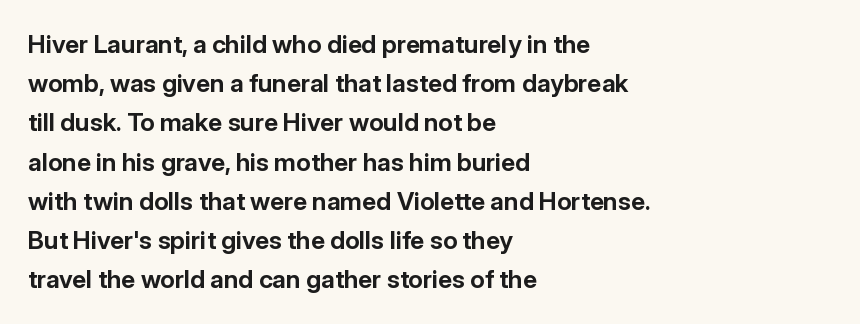
There is no visible air inserted between adjacent glyphs. This sample is left-justified, so line endings fall wherever the words run out. Normally led — the rows are evenly, conventionally spaced. The lettering holds an erect, upright posture throughout.
